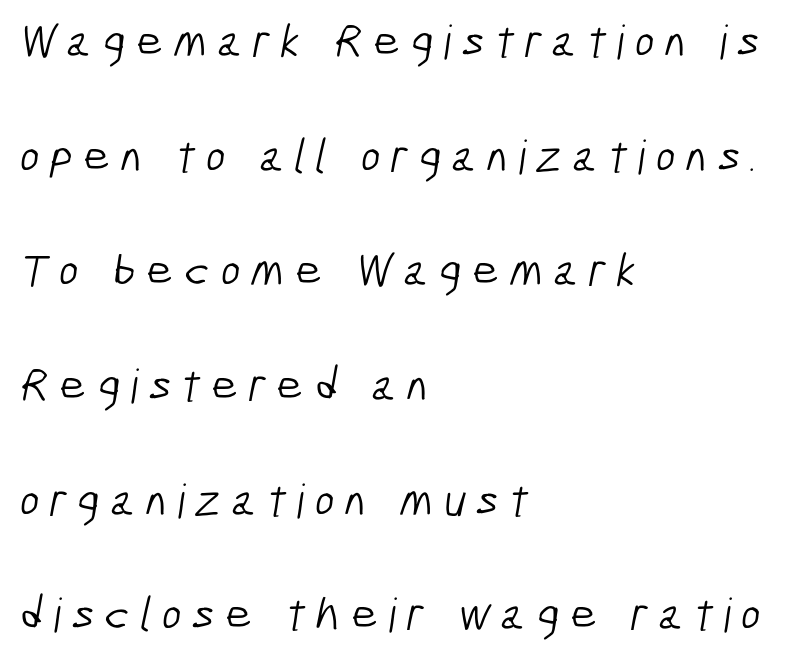
This sample has the flowing, uneven cadence of proportional lettering. No chunkiness to these letters — they're not bold. You could only call the tracking loose — the letters float apart. Honestly, the rows look like they've been pulled way apart.
